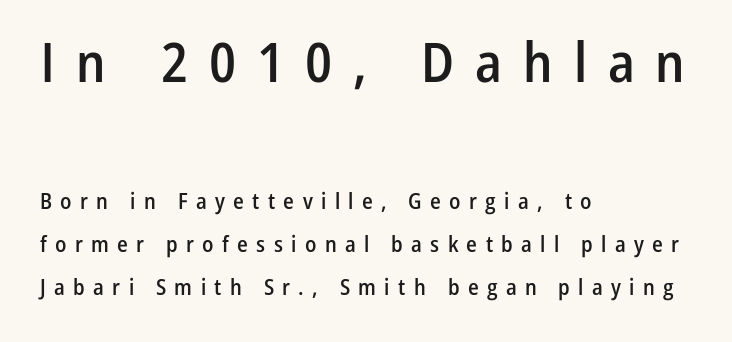
Q: Is the text bold? A: Semi-bold.
Q: Is the text italic (slanted)? A: No, it is upright.
Q: Is the typeface a serif or a sans-serif typeface? A: Sans-serif.
Q: Is the text underlined? A: No.
Q: How is the paragraph aligned? A: Left-aligned.
Q: Is the spacing between letters normal or unusually wide? A: Unusually wide.
Q: Is the spacing between lines tight, normal or loose? A: Loose.
Q: Which block of text is set in a larger size, the first (top) or the second (bottom)? A: The first (top) one.
Q: Width (condensed, normal, or wide)? A: Condensed.
Q: Stroke contrast? A: Low.
Q: x-height? A: Medium.
Q: Monospaced? A: No.
